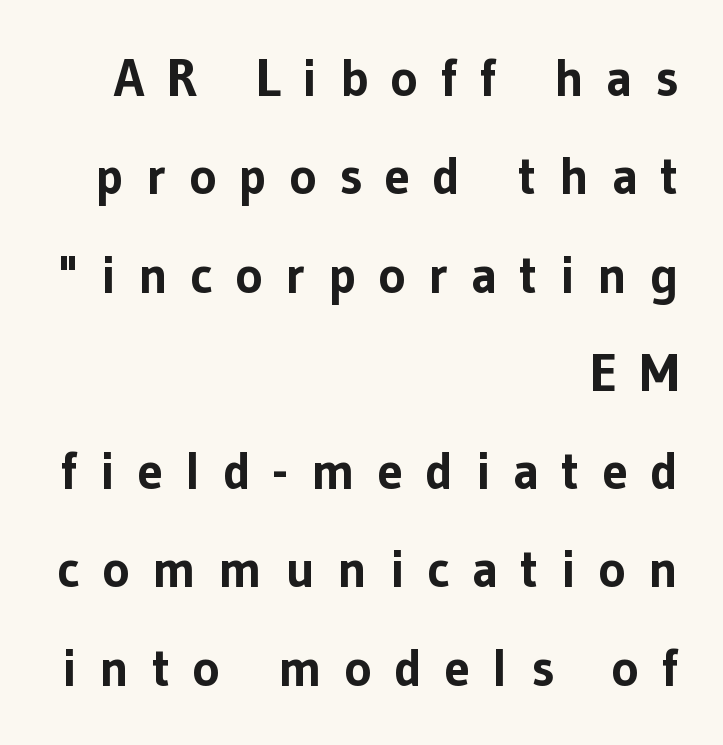
Q: Is the text bold? A: Yes.
Q: Is the text italic (slanted)? A: No, it is upright.
Q: Is the typeface a serif or a sans-serif typeface? A: Sans-serif.
Q: Is the text underlined? A: No.
Q: How is the paragraph aligned? A: Right-aligned.
Q: Is the spacing between letters normal or unusually wide? A: Unusually wide.
Q: Width (condensed, normal, or wide)? A: Normal.
Q: Stroke contrast? A: Low.
Q: x-height? A: Medium.
Q: Monospaced? A: No.
